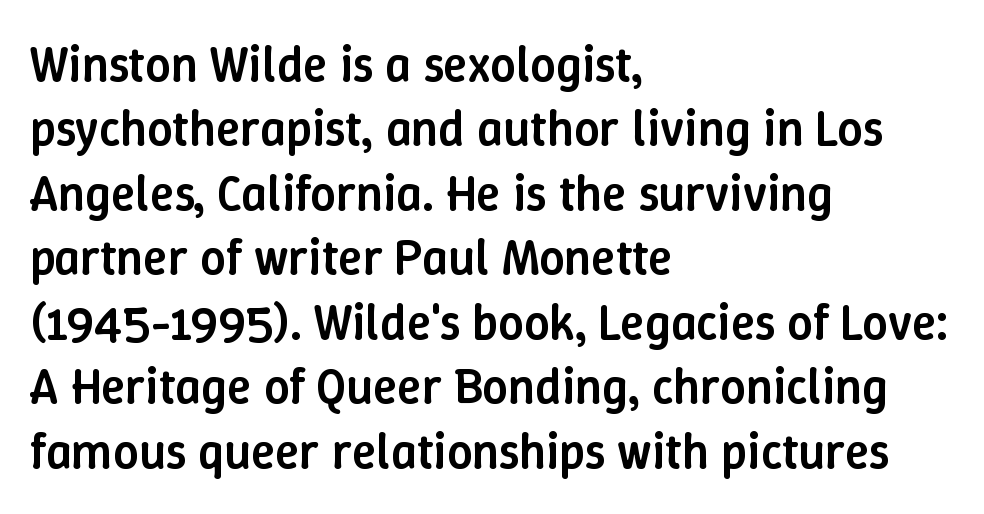
{"italic": "no", "bold": "semi", "weight": "semibold", "width": "normal", "stroke_contrast": "low", "x_height": "medium", "monospaced": "no", "underline": "no", "align": "left", "line_spacing": "normal", "line_spacing_ratio": 1.29, "letter_spacing": "normal", "letter_spacing_em": 0.0, "glyph_px": 50}
